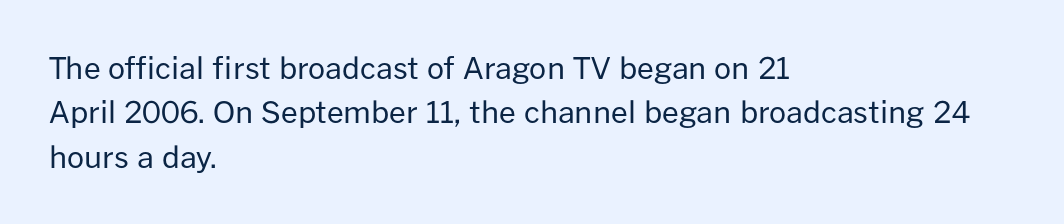
All the whitespace from short lines collects on the right. Check under the words: just untouched page. The horizontal fit of the characters is conventional and even. Grotesque or geometric, the face here clearly has no serifs.
